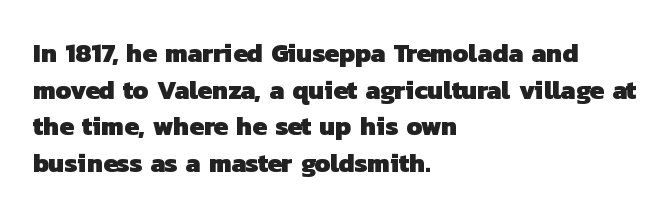
Q: Is the text bold? A: Yes.
Q: Is the text underlined? A: No.
Q: How is the paragraph aligned? A: Left-aligned.
Q: Is the spacing between letters normal or unusually wide? A: Normal.
Q: Is the spacing between lines tight, normal or loose? A: Normal.
